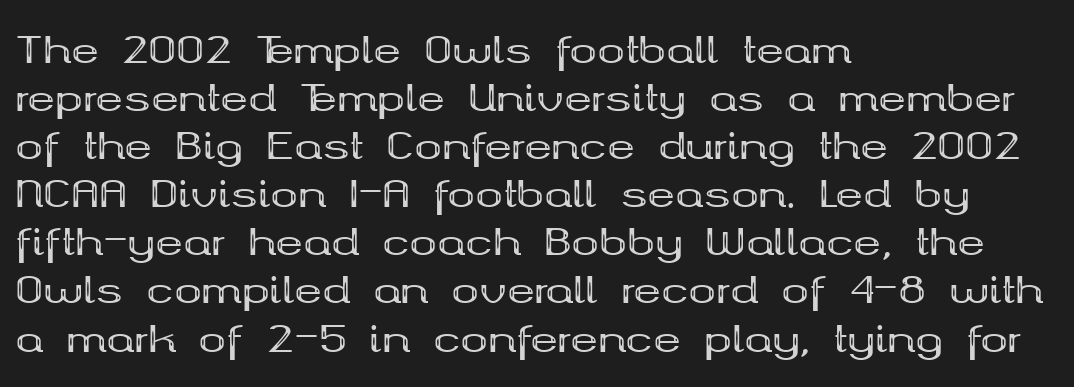
{"serif": "yes", "italic": "no", "bold": "yes", "weight": "bold", "width": "wide", "stroke_contrast": "medium", "x_height": "medium", "monospaced": "no", "underline": "no", "align": "left", "line_spacing": "normal", "line_spacing_ratio": 1.3, "letter_spacing": "normal", "letter_spacing_em": 0.0, "glyph_px": 37}
